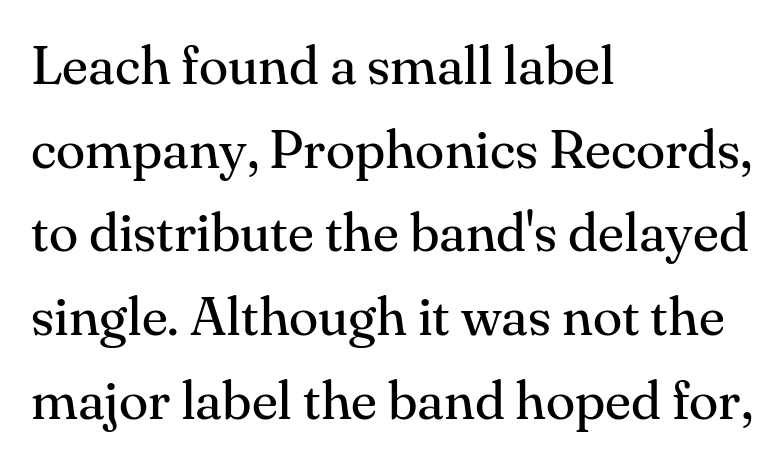
The image shows 54 px regular-weight serif type, upright; set left-aligned, normal line spacing (1.55x), normal letter spacing, not underlined; medium stroke contrast and a small x-height.
